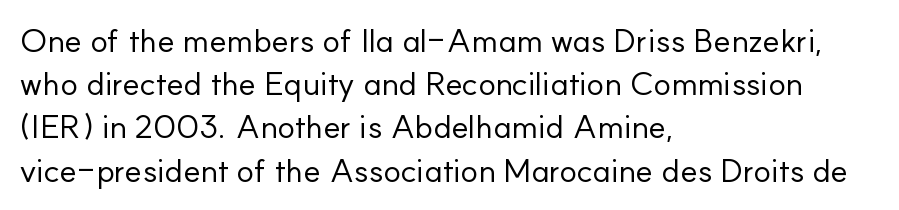
The image shows 33 px regular-weight sans-serif type, upright; set left-aligned, normal line spacing (1.31x), normal letter spacing, not underlined; low stroke contrast and a small x-height.
